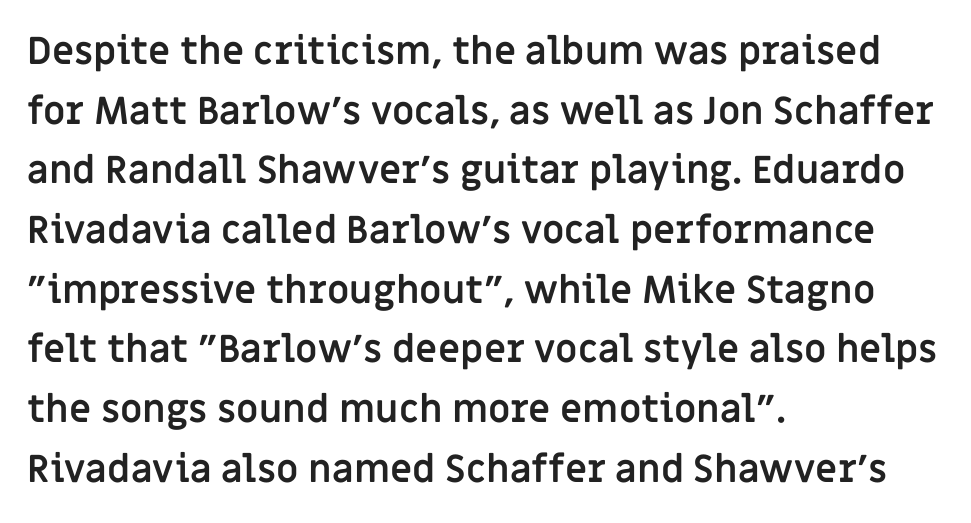
The image shows 38 px semibold sans-serif type, upright; set left-aligned, normal line spacing (1.57x), normal letter spacing, not underlined; low stroke contrast and a large x-height.
